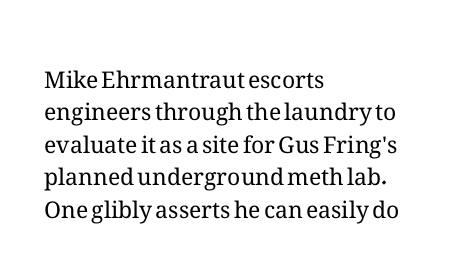
{"italic": "no", "bold": "no", "underline": "no", "align": "left", "line_spacing": "normal", "line_spacing_ratio": 1.41, "letter_spacing": "normal", "letter_spacing_em": 0.0, "glyph_px": 23}
